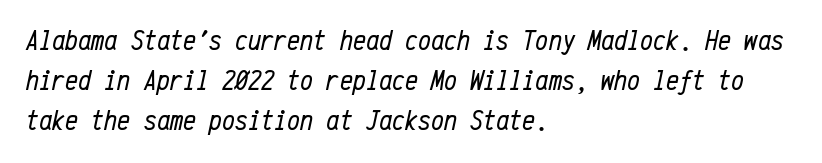
{"italic": "yes", "lean": "right", "slant_degrees": 12, "bold": "no", "weight": "regular", "width": "condensed", "stroke_contrast": "low", "x_height": "medium", "monospaced": "yes", "underline": "no", "align": "left", "line_spacing": "normal", "line_spacing_ratio": 1.38, "letter_spacing": "normal", "letter_spacing_em": 0.0, "glyph_px": 29}
